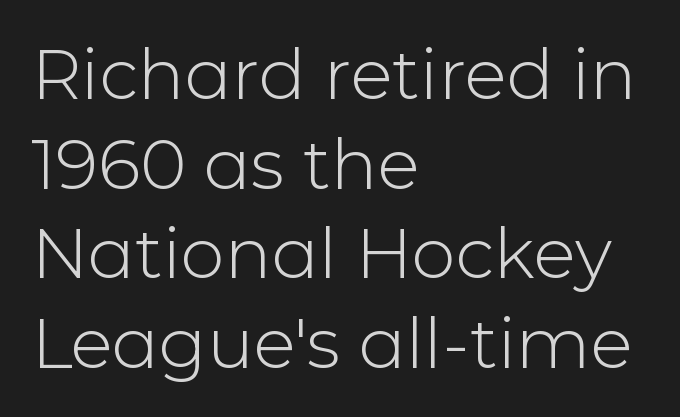
The designer went with a sans here, leaving each stem footless. The space between consecutive lines is moderate. These lines were composed using upright roman letters. A bare baseline throughout the passage. Summary of weight: not heavy and not bold.
